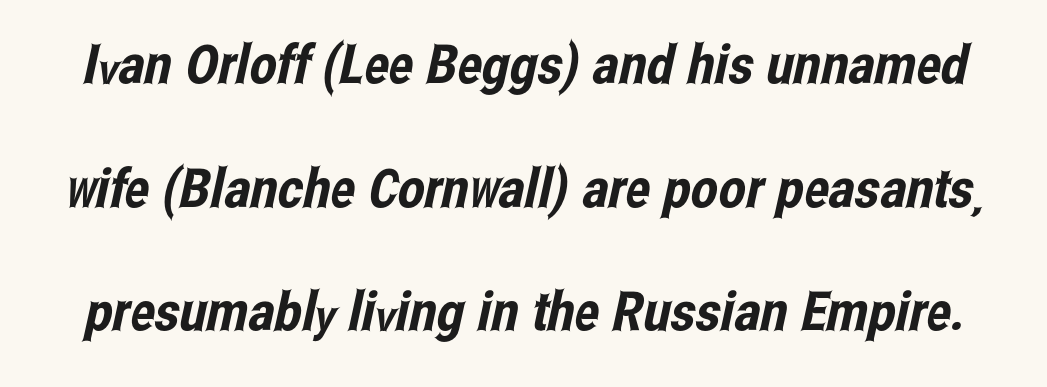
Character widths vary here, with narrow letters taking less room than wide ones. The lines are spread far apart with generous leading. Each row of text sits above clean, open space. Spacing between characters is what you'd get straight out of the box. A typesetter would label this face a sans.
